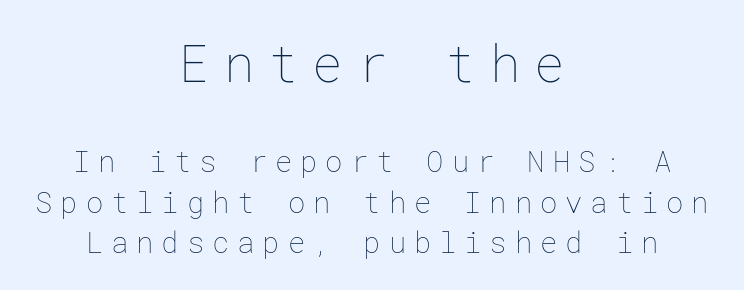
Stem width sits at or under what a default text font uses. If you squint, the top block still reads clearly — it's the larger of the two. This rendering uses center alignment, leaving both contours irregular but symmetric. Short note: letters widely spaced.
